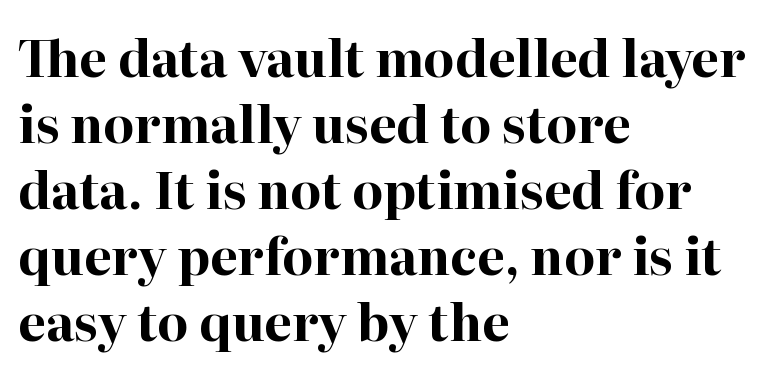
Q: Is the text bold? A: Yes.
Q: Is the text italic (slanted)? A: No, it is upright.
Q: Is the typeface a serif or a sans-serif typeface? A: Serif.
Q: Is the text underlined? A: No.
Q: How is the paragraph aligned? A: Left-aligned.
Q: Is the spacing between letters normal or unusually wide? A: Normal.
Q: Is the spacing between lines tight, normal or loose? A: Normal.
Q: Width (condensed, normal, or wide)? A: Normal.
Q: Stroke contrast? A: High.
Q: x-height? A: Medium.
Q: Monospaced? A: No.
